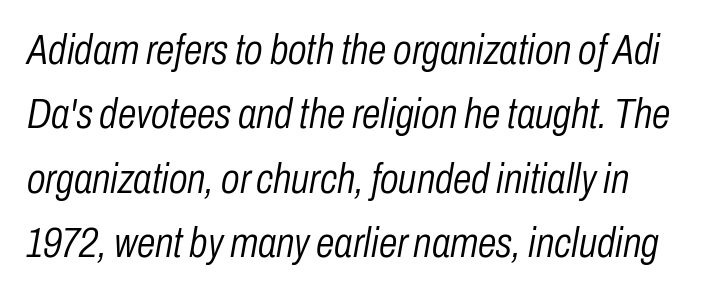
Q: Is the text bold? A: No.
Q: Is the text italic (slanted)? A: Yes, it leans right by about 10 degrees.
Q: Is the text underlined? A: No.
Q: Is the spacing between letters normal or unusually wide? A: Normal.
Q: Is the spacing between lines tight, normal or loose? A: Normal.
Q: Width (condensed, normal, or wide)? A: Condensed.
Q: Stroke contrast? A: Low.
Q: x-height? A: Medium.
Q: Monospaced? A: No.
